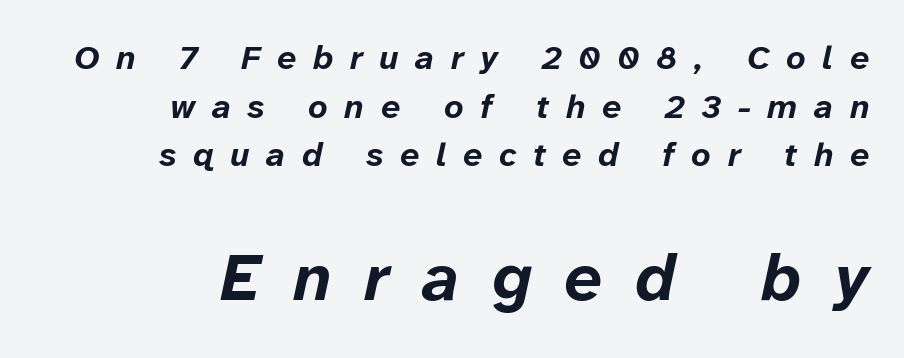
Q: Is the text bold? A: Yes.
Q: Is the text italic (slanted)? A: Yes, it leans right by about 12 degrees.
Q: Is the text underlined? A: No.
Q: How is the paragraph aligned? A: Right-aligned.
Q: Is the spacing between letters normal or unusually wide? A: Unusually wide.
Q: Is the spacing between lines tight, normal or loose? A: Normal.
Q: Which block of text is set in a larger size, the first (top) or the second (bottom)? A: The second (bottom) one.
Q: Width (condensed, normal, or wide)? A: Normal.
Q: Stroke contrast? A: Low.
Q: x-height? A: Medium.
Q: Monospaced? A: No.
